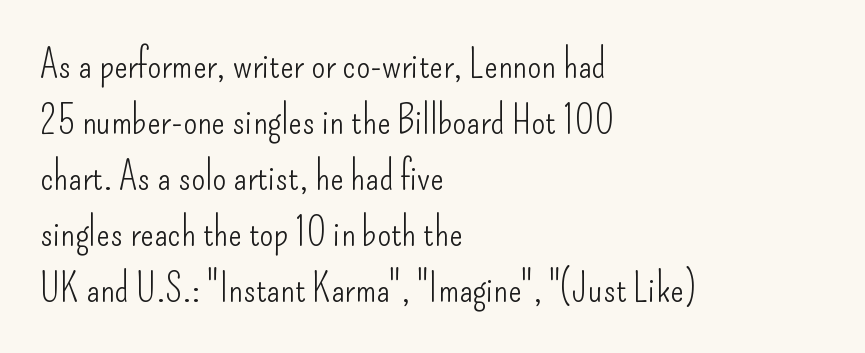
Q: Is the text bold? A: No.
Q: Is the text italic (slanted)? A: No, it is upright.
Q: Is the typeface a serif or a sans-serif typeface? A: Sans-serif.
Q: Is the text underlined? A: No.
Q: How is the paragraph aligned? A: Left-aligned.
Q: Is the spacing between letters normal or unusually wide? A: Normal.
Q: Is the spacing between lines tight, normal or loose? A: Normal.
Q: Width (condensed, normal, or wide)? A: Condensed.
Q: Stroke contrast? A: Low.
Q: x-height? A: Small.
Q: Monospaced? A: No.
